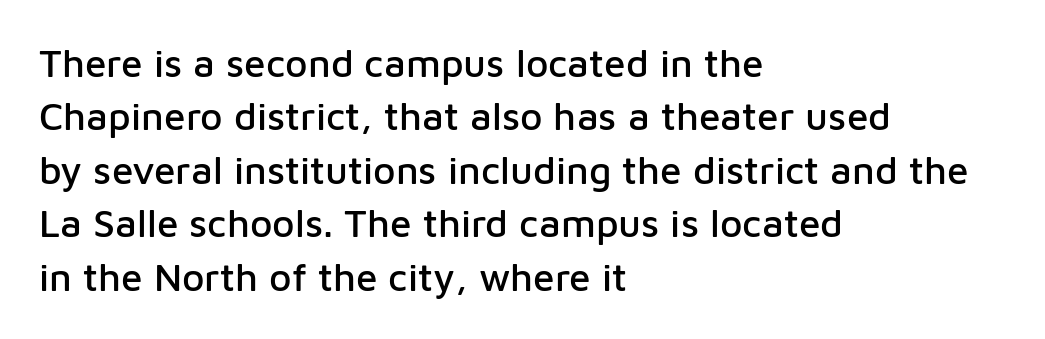
The image shows 39 px sans-serif type, upright; set left-aligned, normal line spacing (1.37x), normal letter spacing, not underlined; low stroke contrast and a medium x-height.
